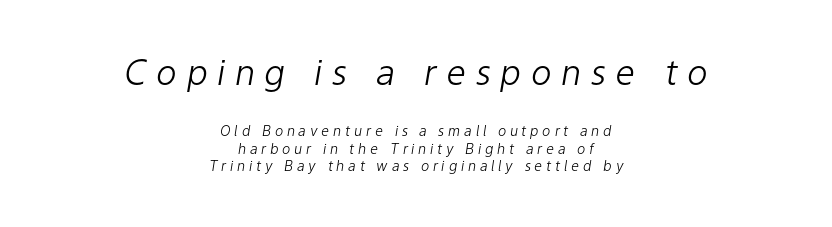
{"italic": "yes", "lean": "right", "slant_degrees": 9, "bold": "no", "weight": "light", "width": "normal", "stroke_contrast": "low", "x_height": "medium", "monospaced": "no", "underline": "no", "align": "center", "line_spacing_ratio": 1.24, "letter_spacing": "wide", "letter_spacing_em": 0.27, "larger_block": "first", "size_ratio": 2.5, "glyph_px": 35}
